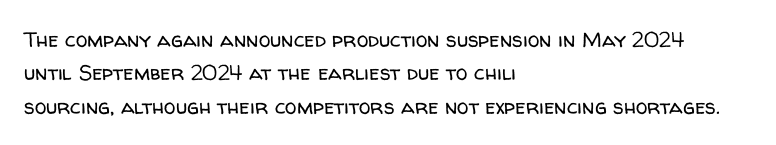
{"italic": "no", "bold": "no", "underline": "no", "align": "left", "line_spacing": "normal", "line_spacing_ratio": 1.59, "letter_spacing": "normal", "letter_spacing_em": 0.0, "glyph_px": 21}
